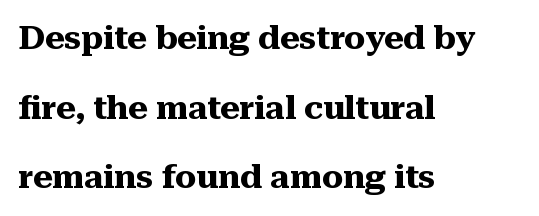
The image shows 33 px heavy serif type, upright; set left-aligned, loose line spacing (2.11x), normal letter spacing, not underlined; medium stroke contrast and a medium x-height.
